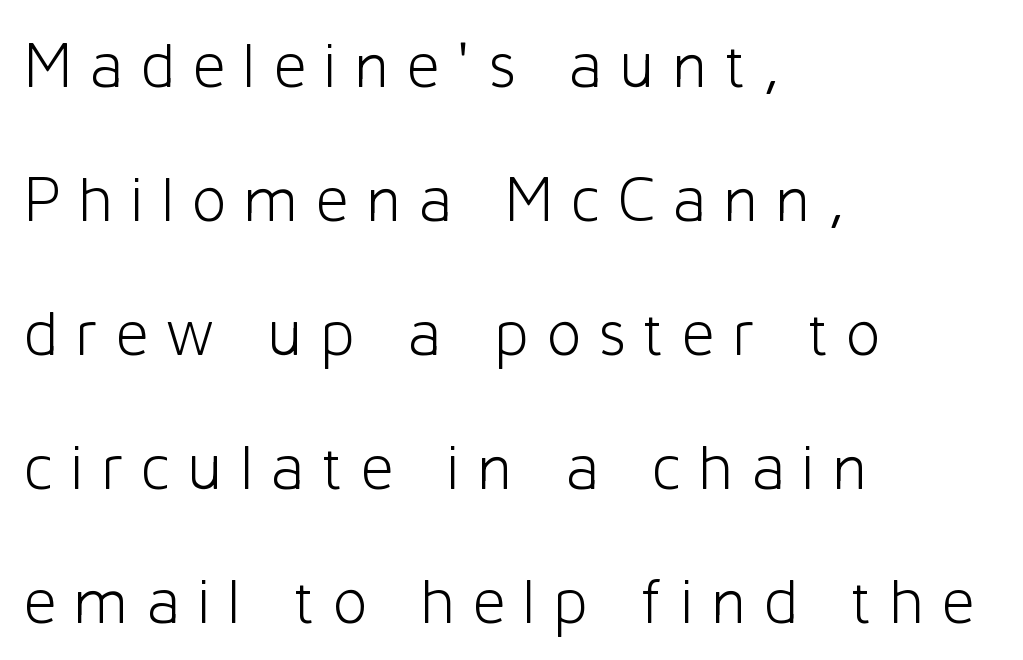
Q: Is the text bold? A: No.
Q: Is the text italic (slanted)? A: No, it is upright.
Q: Is the typeface a serif or a sans-serif typeface? A: Sans-serif.
Q: Is the text underlined? A: No.
Q: How is the paragraph aligned? A: Left-aligned.
Q: Is the spacing between letters normal or unusually wide? A: Unusually wide.
Q: Is the spacing between lines tight, normal or loose? A: Loose.
Q: Width (condensed, normal, or wide)? A: Normal.
Q: Stroke contrast? A: Low.
Q: x-height? A: Medium.
Q: Monospaced? A: No.
